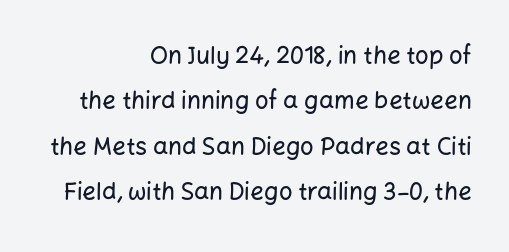
{"italic": "no", "underline": "no", "align": "right", "line_spacing_ratio": 1.89, "letter_spacing": "normal", "letter_spacing_em": 0.0, "glyph_px": 24}
